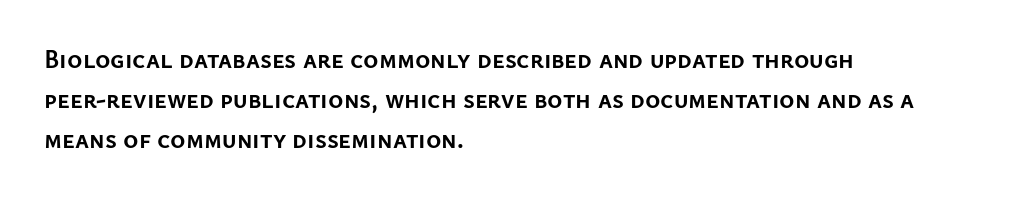
Q: Is the text bold? A: Yes.
Q: Is the text italic (slanted)? A: No, it is upright.
Q: Is the text underlined? A: No.
Q: How is the paragraph aligned? A: Left-aligned.
Q: Is the spacing between letters normal or unusually wide? A: Normal.
Q: Is the spacing between lines tight, normal or loose? A: Normal.
